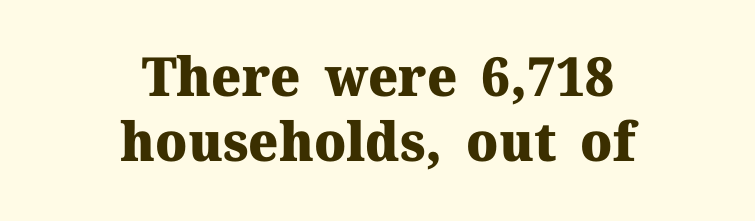
The image shows 54 px heavy serif type, upright; set centered, line spacing 1.21x, normal letter spacing, not underlined; medium stroke contrast and a medium x-height.
